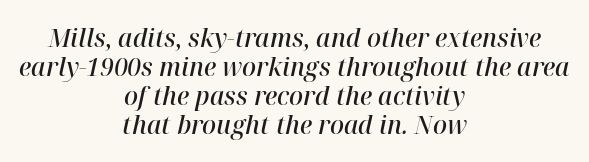
The image shows 26 px text type, italic (leaning right); set centered, tight line spacing (1.12x), normal letter spacing, not underlined.
